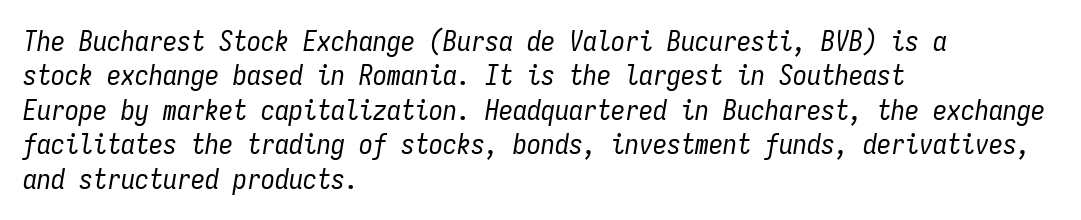
{"italic": "yes", "lean": "right", "slant_degrees": 9, "bold": "no", "weight": "regular", "width": "condensed", "stroke_contrast": "low", "x_height": "medium", "monospaced": "yes", "underline": "no", "align": "left", "line_spacing_ratio": 1.23, "letter_spacing": "normal", "letter_spacing_em": 0.0, "glyph_px": 28}
